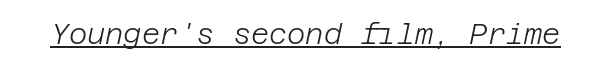
The passage shown leans; its letterforms are oblique. The passage shown is not bold in any degree. The string is rendered with underlining switched on. Letter spacing: default.
